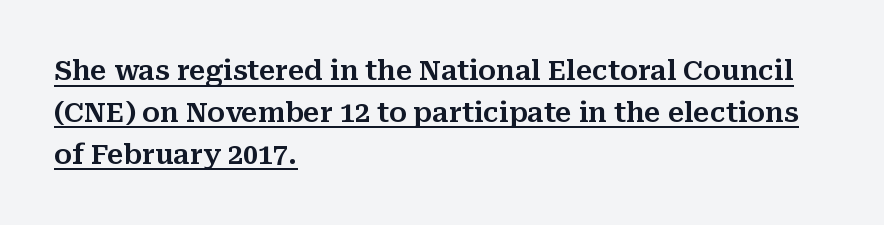
How would I describe the line gaps? Plain and ordinary. Caption: standard tracking, unaltered. The lettering stays uniformly vertical, giving the passage a roman look. The rendering anchors every line to the left-hand side. Somebody hit Ctrl+U on this one — the words are underlined.
